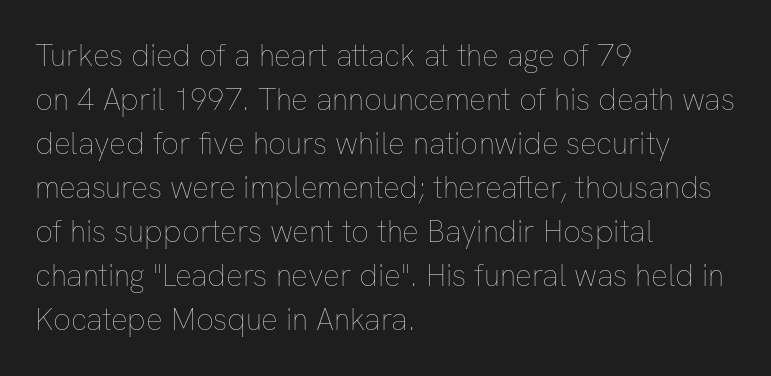
Anything drawn beneath the words? Only blank space. These lines stack with their left ends in a neat column. Character widths vary here, with narrow letters taking less room than wide ones. Weight: in the light-to-regular range. Nope, not italic — everything's standing straight.
